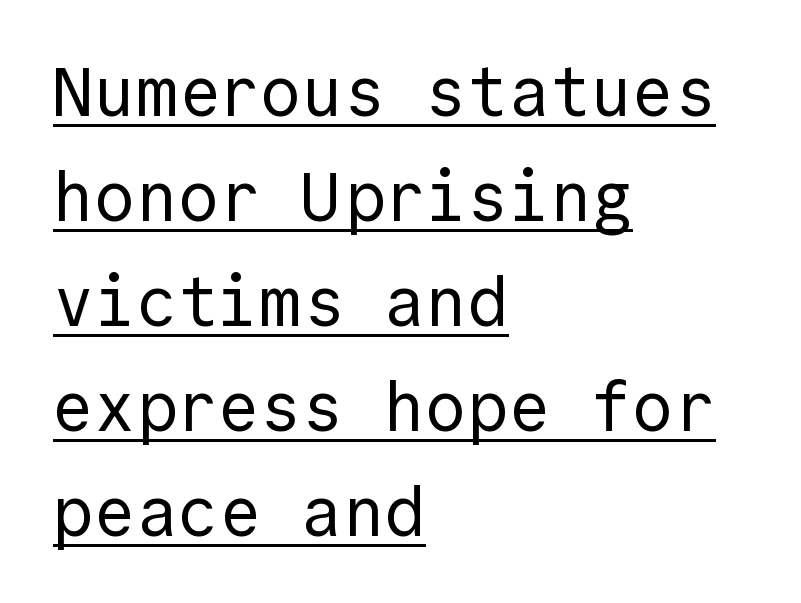
{"serif": "no", "italic": "no", "bold": "no", "weight": "regular", "width": "normal", "x_height": "medium", "monospaced": "yes", "underline": "yes", "align": "left", "line_spacing": "normal", "line_spacing_ratio": 1.52, "letter_spacing": "normal", "letter_spacing_em": 0.0, "glyph_px": 69}
